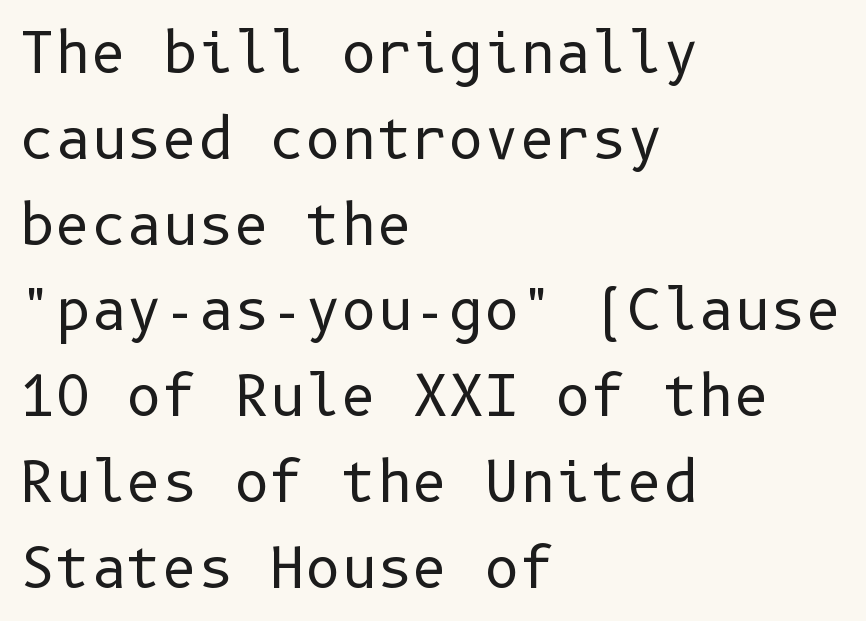
The image shows 55 px regular-weight sans-serif type, upright; set left-aligned, normal line spacing (1.56x), normal letter spacing, not underlined; low stroke contrast and a medium x-height.
